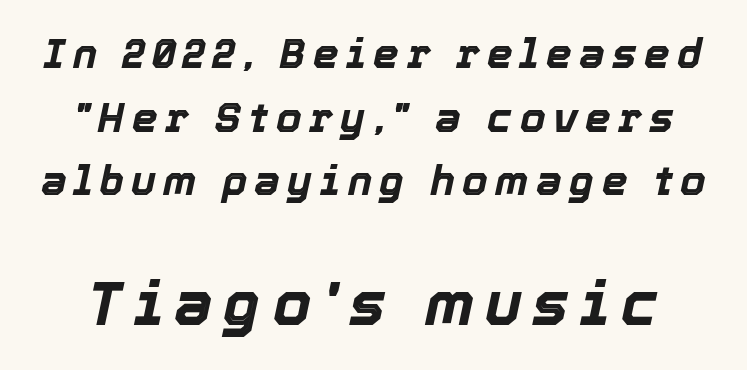
Looks like regular typesetting: each glyph gets only the width it needs. Whoever set this chose a conventional vertical rhythm. Rule under the text: the space is simply empty. If you drew a line through each stem, it would be angled. Compared with an ordinary text face, these strokes are far heavier — a full bold. Caption: upper text group reduced, lower text group enlarged.
